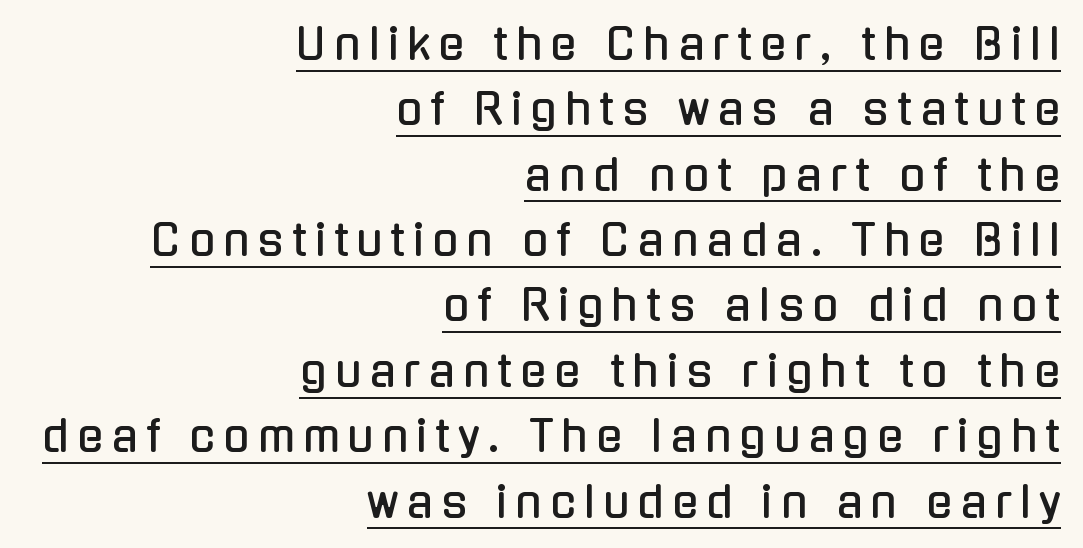
Q: Is the text italic (slanted)? A: No, it is upright.
Q: Is the typeface a serif or a sans-serif typeface? A: Sans-serif.
Q: Is the text underlined? A: Yes.
Q: How is the paragraph aligned? A: Right-aligned.
Q: Is the spacing between lines tight, normal or loose? A: Normal.
Q: Width (condensed, normal, or wide)? A: Condensed.
Q: Stroke contrast? A: Low.
Q: x-height? A: Medium.
Q: Monospaced? A: No.
